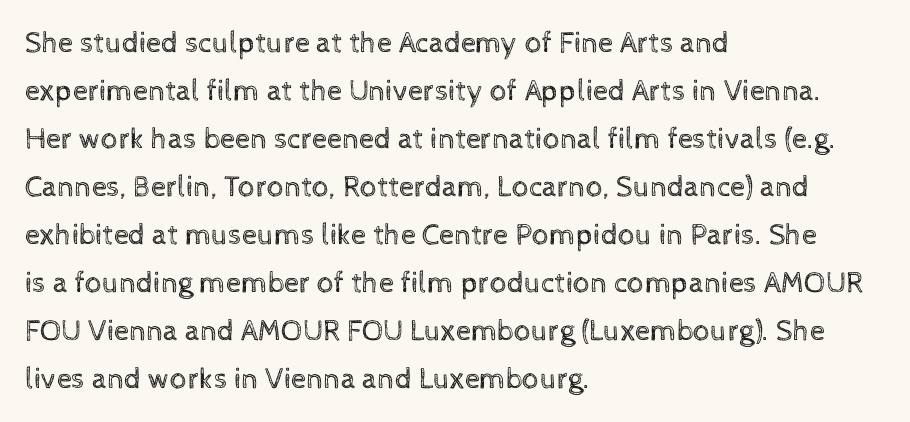
The axis of the letterforms is exactly vertical. The font is comparable to plain body text, perhaps lighter. A typesetter would call this proportional, since set widths differ per character. How would I describe the line gaps? Plain and ordinary.
